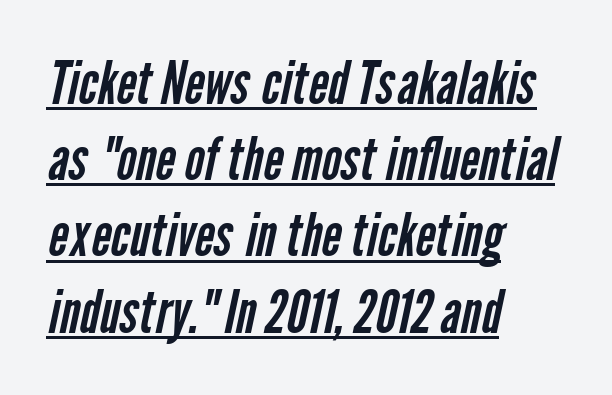
{"serif": "no", "bold": "no", "weight": "regular", "width": "condensed", "stroke_contrast": "low", "x_height": "medium", "monospaced": "no", "underline": "yes", "align": "left", "line_spacing": "normal", "line_spacing_ratio": 1.27, "letter_spacing": "normal", "letter_spacing_em": 0.0, "glyph_px": 60}
